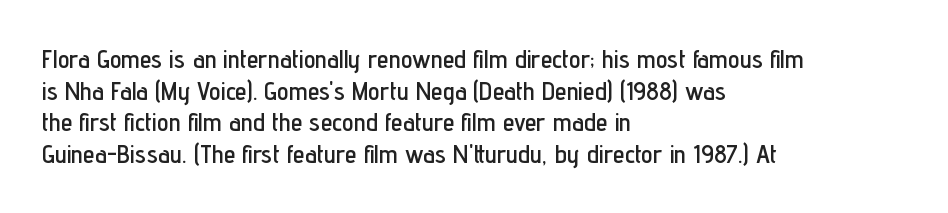
{"italic": "no", "underline": "no", "align": "left", "line_spacing_ratio": 1.22, "letter_spacing": "normal", "letter_spacing_em": 0.0, "glyph_px": 26}
